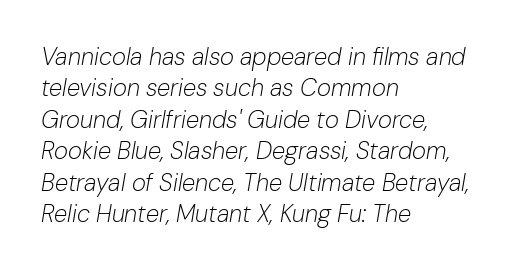
{"italic": "yes", "lean": "right", "slant_degrees": 10, "bold": "no", "underline": "no", "align": "left", "line_spacing": "normal", "line_spacing_ratio": 1.31, "letter_spacing": "normal", "letter_spacing_em": 0.0, "glyph_px": 24}
